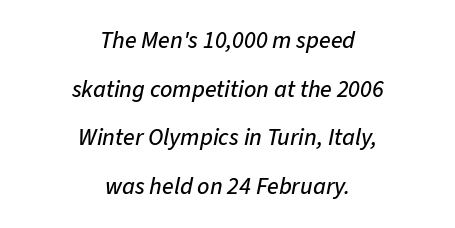
{"italic": "yes", "lean": "right", "slant_degrees": 11, "underline": "no", "align": "center", "line_spacing": "loose", "line_spacing_ratio": 2.03, "letter_spacing": "normal", "letter_spacing_em": 0.0, "glyph_px": 24}
